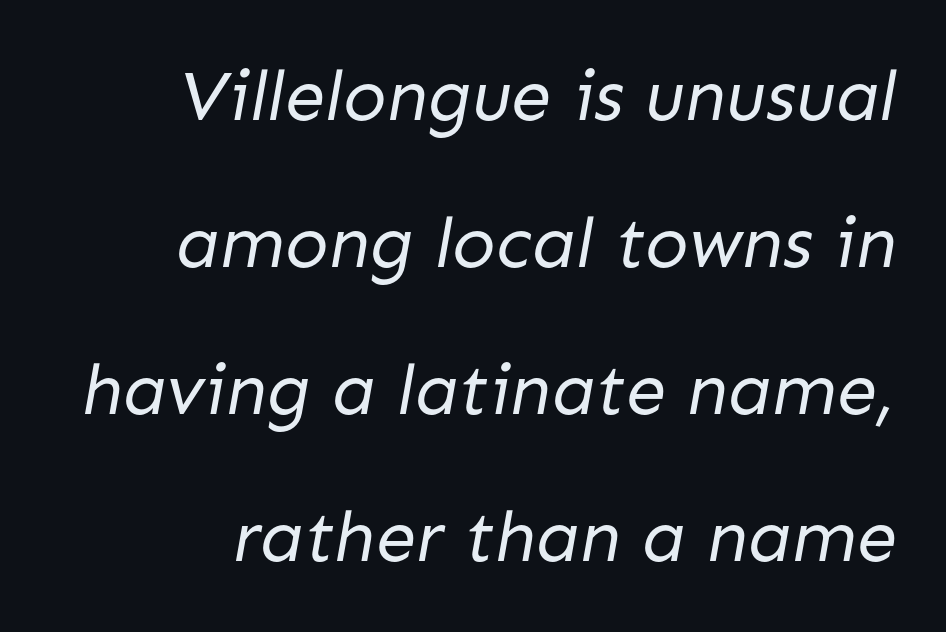
{"serif": "no", "bold": "no", "weight": "regular", "width": "normal", "stroke_contrast": "low", "x_height": "medium", "monospaced": "no", "underline": "no", "line_spacing": "loose", "line_spacing_ratio": 2.04, "letter_spacing": "normal", "letter_spacing_em": 0.0, "glyph_px": 72}
